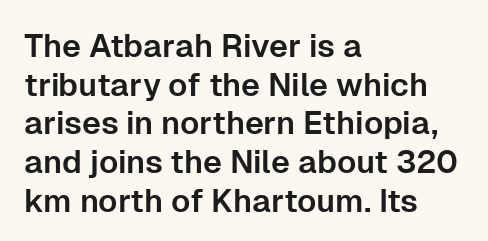
The image shows 32 px sans-serif type, upright; set left-aligned, line spacing 1.21x, normal letter spacing, not underlined; low stroke contrast and a medium x-height.
